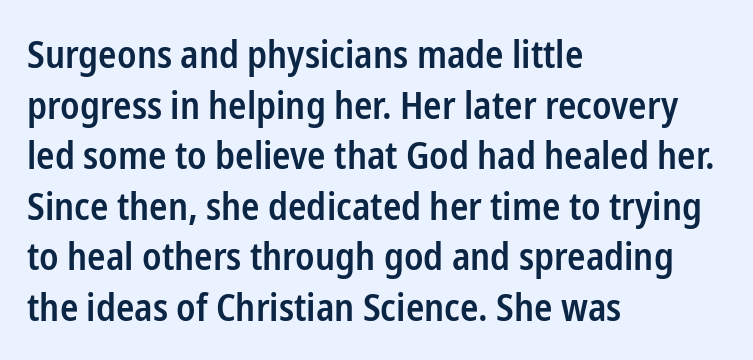
Q: Is the text bold? A: Semi-bold.
Q: Is the text italic (slanted)? A: No, it is upright.
Q: Is the typeface a serif or a sans-serif typeface? A: Sans-serif.
Q: Is the text underlined? A: No.
Q: How is the paragraph aligned? A: Left-aligned.
Q: Is the spacing between letters normal or unusually wide? A: Normal.
Q: Is the spacing between lines tight, normal or loose? A: Normal.
Q: Width (condensed, normal, or wide)? A: Condensed.
Q: Stroke contrast? A: Low.
Q: x-height? A: Medium.
Q: Monospaced? A: No.
